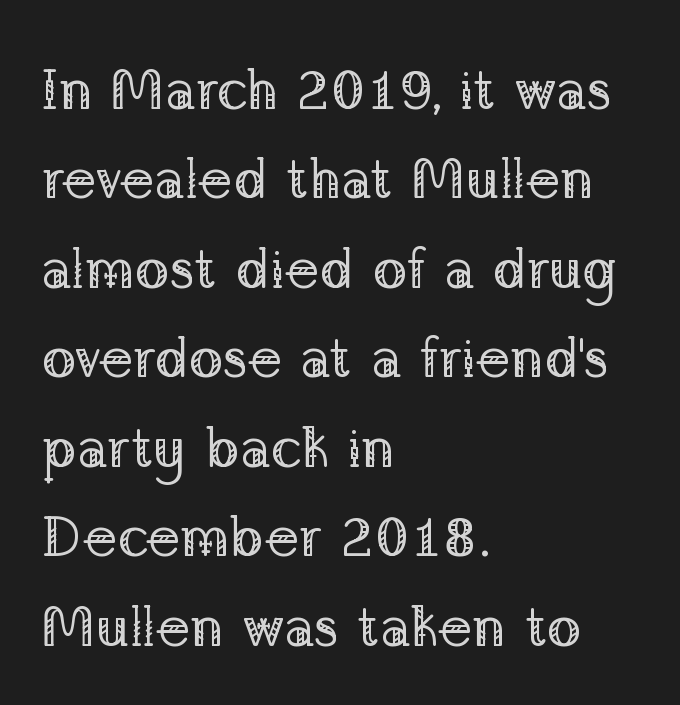
{"serif": "yes", "italic": "no", "bold": "no", "weight": "regular", "width": "normal", "stroke_contrast": "low", "x_height": "medium", "monospaced": "no", "underline": "no", "align": "left", "line_spacing": "normal", "line_spacing_ratio": 1.57, "letter_spacing": "normal", "letter_spacing_em": 0.0, "glyph_px": 57}
